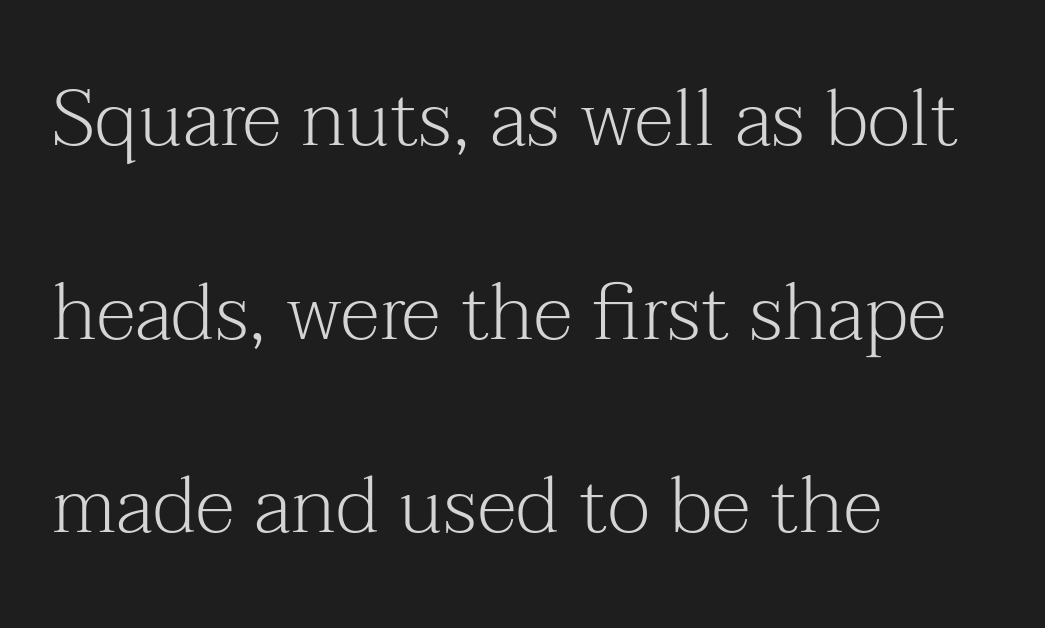
Widely set lines give the paragraph a tall, airy silhouette. The letterforms sit at book weight or below. To sum up the face: it has serifs. Just letters on the line, the space beneath them empty.
